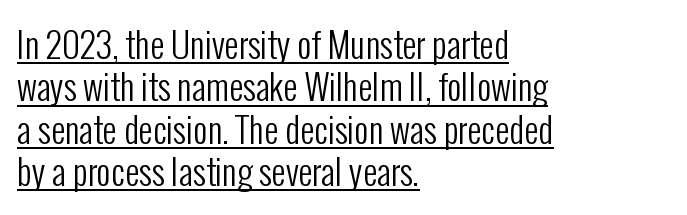
The image shows 35 px regular-weight, condensed sans-serif type, upright; set left-aligned, line spacing 1.21x, normal letter spacing, underlined; low stroke contrast and a medium x-height.
